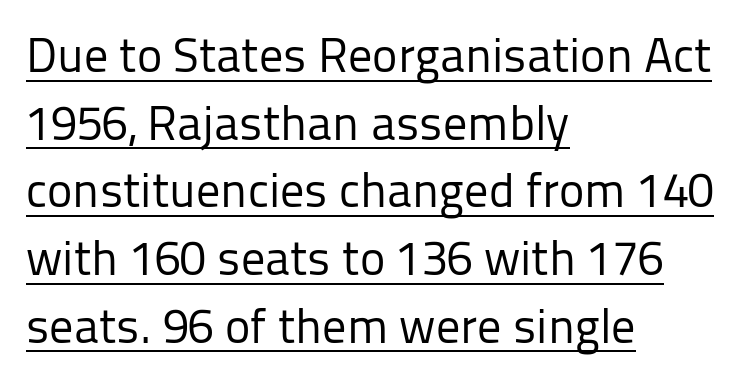
Character widths vary here, with narrow letters taking less room than wide ones. Bold? No — there's no thickening of the strokes. Short note: letters normally spaced. Regarding serifs, this sample does without them. Which margin do the lines hug? The left one — the right edge is uneven. This sample keeps an unexceptional amount of space between lines.
